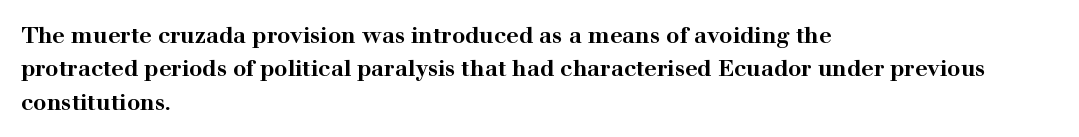
The strip under each line holds only bare page. Between one letter and the next there's only the usual sliver of space. Is there any slant? The stems are plumb. Plenty of ink on the page — the face is bold. Leading matches the norm, producing a regular column.
